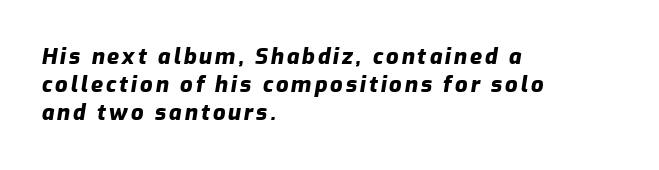
The image shows 22 px bold type, italic (leaning right); set left-aligned, normal line spacing (1.28x), not underlined.
